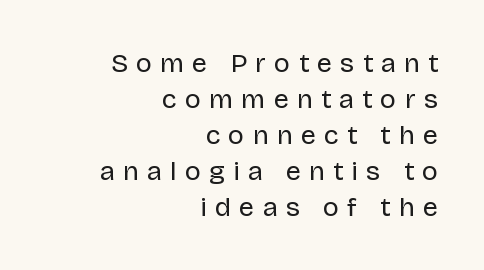
Characters remain perfectly vertical along every line. Tracking value appears strongly positive — letters spread wide. The rendering anchors every line to the right-hand side. Is the type heavy? It reads as light-to-regular instead. Just letters on the line, the space beneath them empty. What's the leading like? Ordinary, nothing unusual.
